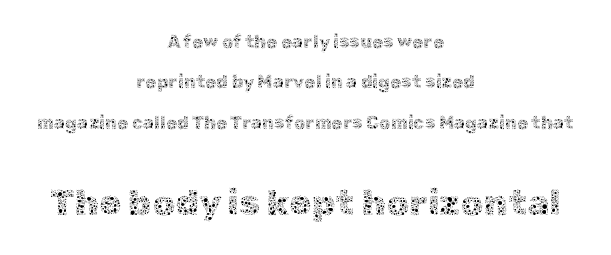
Q: Is the text bold? A: No.
Q: Is the text italic (slanted)? A: No, it is upright.
Q: Is the text underlined? A: No.
Q: How is the paragraph aligned? A: Centered.
Q: Is the spacing between letters normal or unusually wide? A: Normal.
Q: Is the spacing between lines tight, normal or loose? A: Loose.
Q: Which block of text is set in a larger size, the first (top) or the second (bottom)? A: The second (bottom) one.
Q: Width (condensed, normal, or wide)? A: Normal.
Q: x-height? A: Medium.
Q: Monospaced? A: No.
